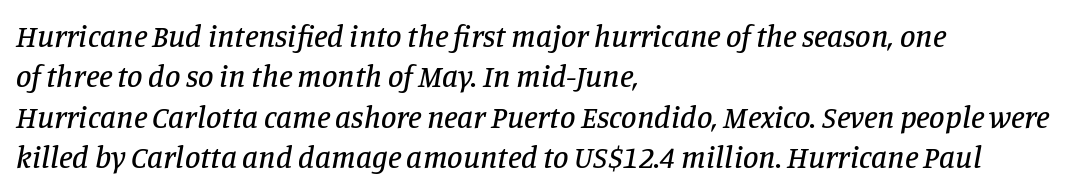
Standard letterfit; no display-style spreading of the glyphs. Line starts are locked; line ends wander. The lines sit at an ordinary, default distance from one another. Slant detected: the letters are inclined. The glyphs in this specimen are seriffed.
